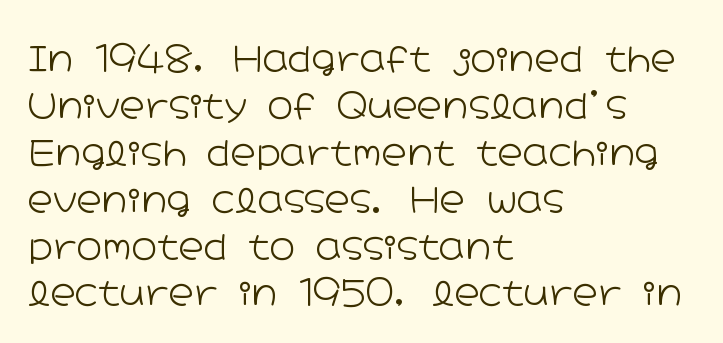
Q: Is the text bold? A: No.
Q: Is the text italic (slanted)? A: No, it is upright.
Q: Is the typeface a serif or a sans-serif typeface? A: Sans-serif.
Q: Is the text underlined? A: No.
Q: How is the paragraph aligned? A: Left-aligned.
Q: Is the spacing between letters normal or unusually wide? A: Normal.
Q: Is the spacing between lines tight, normal or loose? A: Normal.
Q: Width (condensed, normal, or wide)? A: Wide.
Q: Stroke contrast? A: Low.
Q: x-height? A: Medium.
Q: Monospaced? A: No.
